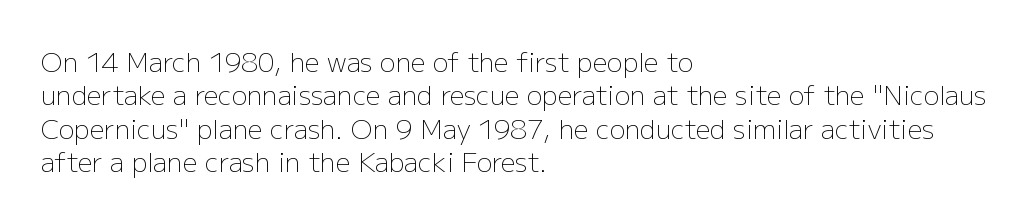
The image shows 26 px text type, upright; set left-aligned, normal line spacing (1.28x), normal letter spacing, not underlined.
